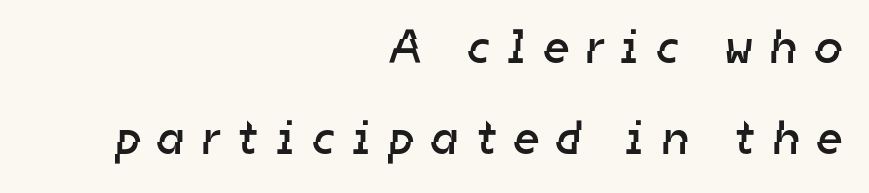
The image shows 48 px regular-weight sans-serif type; set right-aligned, line spacing 1.89x, unusually wide letter spacing (+0.37 em), not underlined; low stroke contrast and a medium x-height.
